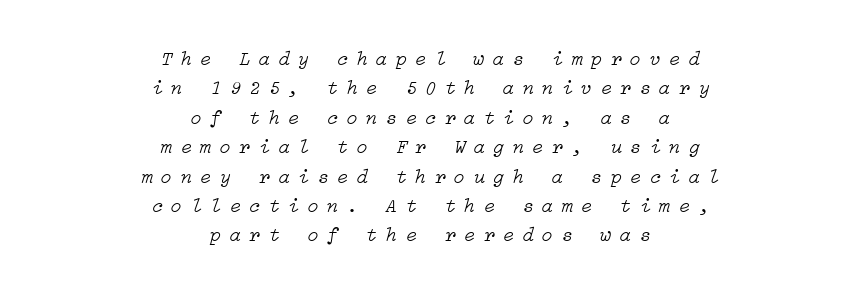
{"italic": "yes", "lean": "right", "slant_degrees": 15, "bold": "no", "underline": "no", "align": "center", "line_spacing": "normal", "line_spacing_ratio": 1.47, "letter_spacing": "wide", "letter_spacing_em": 0.43, "glyph_px": 20}
